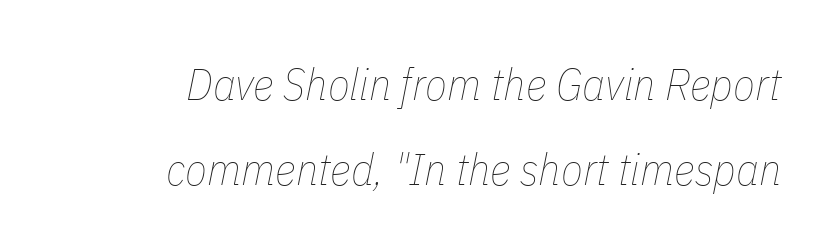
A typesetter would call this proportional, since set widths differ per character. Words float on clear page, feet unadorned. This is not heavy type; no bold has been used. There is no visible air inserted between adjacent glyphs. Casual observation: everything's shoved over to the right.
